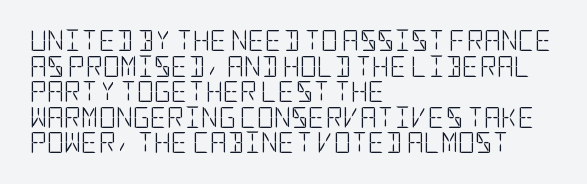
Does extra space separate the letters? No, they use regular spacing. The passage is arranged the way most books set body copy — flush left. The area under the type is left untouched. The face looks like a standard text weight, possibly lighter. Notice how the stems are strictly vertical — no italics here.
